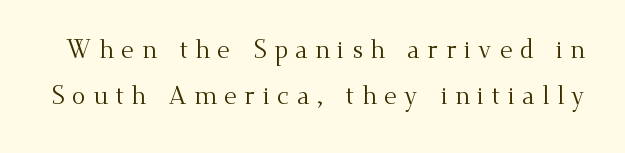
{"italic": "no", "bold": "no", "underline": "no", "line_spacing_ratio": 1.85, "letter_spacing": "wide", "letter_spacing_em": 0.3, "glyph_px": 25}
